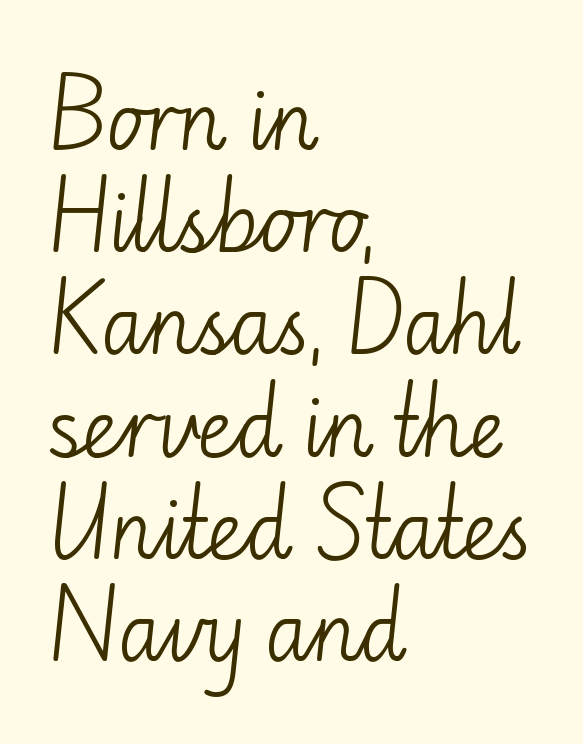
The image shows 78 px light sans-serif type; set left-aligned, normal line spacing (1.31x), normal letter spacing, not underlined; low stroke contrast and a small x-height.
